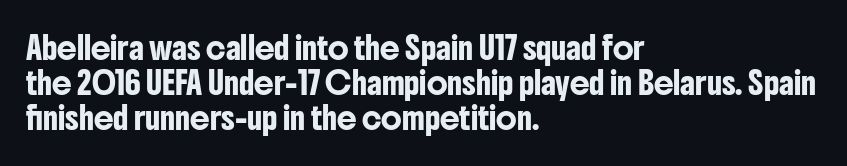
Q: Is the text italic (slanted)? A: No, it is upright.
Q: Is the text underlined? A: No.
Q: How is the paragraph aligned? A: Left-aligned.
Q: Is the spacing between letters normal or unusually wide? A: Normal.
Q: Is the spacing between lines tight, normal or loose? A: Normal.
